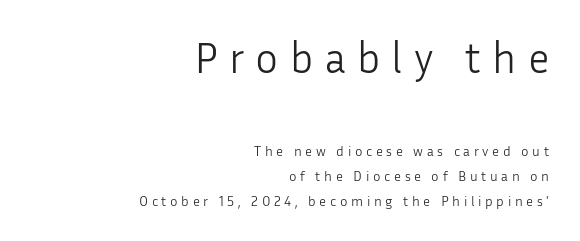
Look at the tracking — it's clearly loosened, letters drifting apart. The zone under the glyphs is completely vacant. Character size in the leading block exceeds that of the trailing block. Is this a heavy cut? Hardly; it is regular or lighter.
